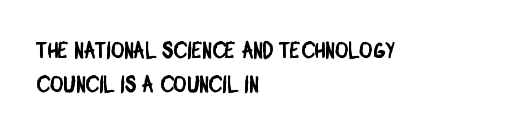
{"underline": "no", "align": "left", "line_spacing": "normal", "line_spacing_ratio": 1.47, "letter_spacing": "normal", "letter_spacing_em": 0.0, "glyph_px": 23}
